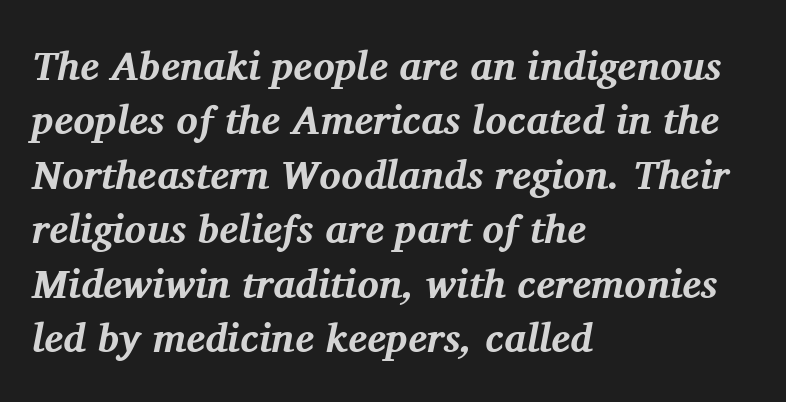
The image shows 40 px bold serif type, italic (leaning right); set left-aligned, normal line spacing (1.36x), normal letter spacing, not underlined; medium stroke contrast and a medium x-height.
